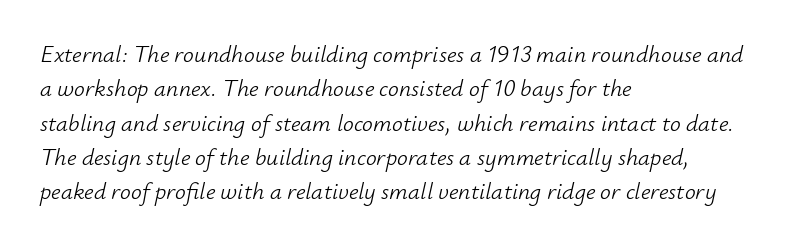
{"italic": "yes", "lean": "right", "slant_degrees": 12, "bold": "no", "underline": "no", "align": "left", "line_spacing": "normal", "line_spacing_ratio": 1.43, "letter_spacing": "normal", "letter_spacing_em": 0.0, "glyph_px": 24}
